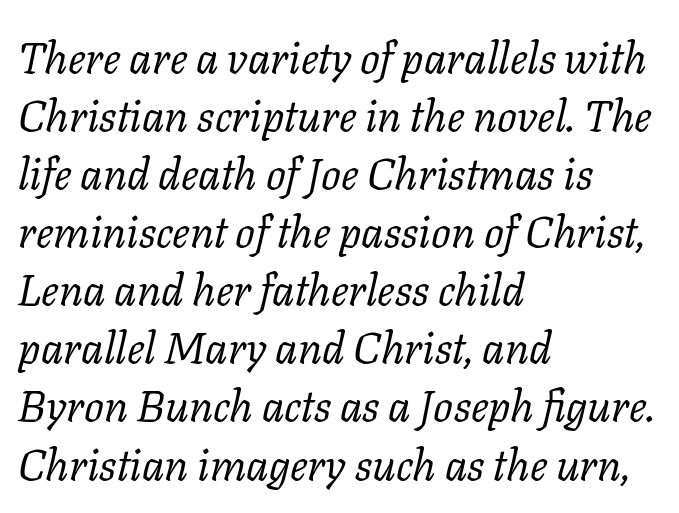
{"serif": "yes", "italic": "yes", "lean": "right", "slant_degrees": 11, "bold": "no", "weight": "regular", "width": "normal", "stroke_contrast": "low", "x_height": "medium", "monospaced": "no", "underline": "no", "align": "left", "line_spacing": "normal", "line_spacing_ratio": 1.32, "letter_spacing": "normal", "letter_spacing_em": 0.0, "glyph_px": 44}
